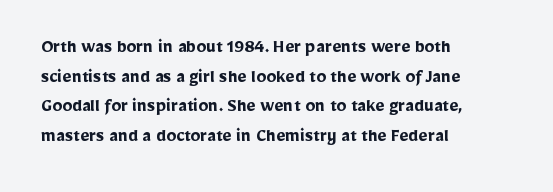
{"italic": "no", "bold": "yes", "underline": "no", "align": "left", "line_spacing": "normal", "line_spacing_ratio": 1.48, "letter_spacing": "normal", "letter_spacing_em": 0.0, "glyph_px": 20}
